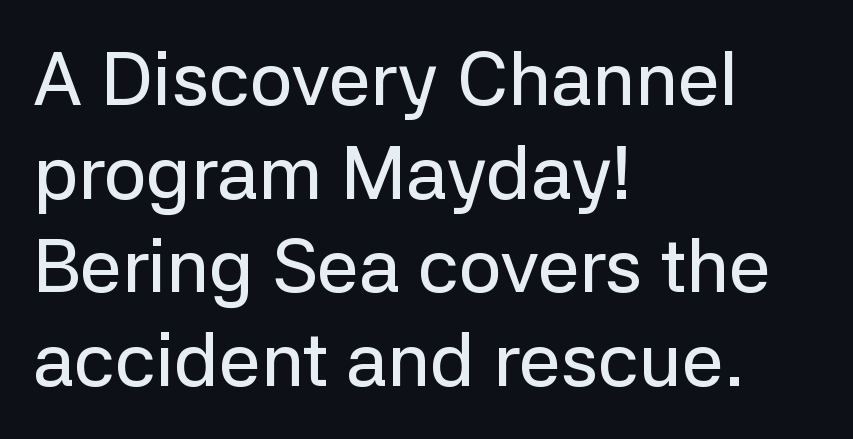
The image shows 75 px sans-serif type, upright; set left-aligned, normal line spacing (1.25x), normal letter spacing, not underlined; low stroke contrast and a medium x-height.
